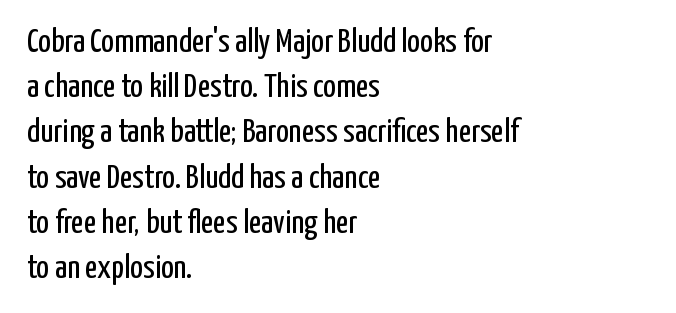
Only glyphs here, with clear space below each row. Vertically, the passage feels balanced, rows spaced as you'd expect. Each word holds together tightly as a unit, with standard inter-letter gaps. I'd call this a sans setting — the letters go barefoot.
